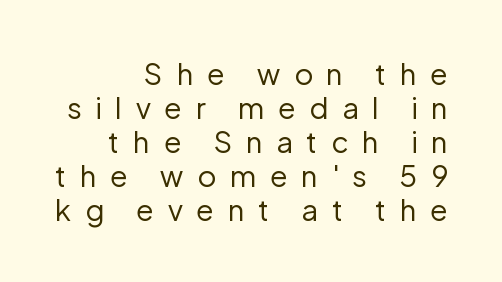
{"serif": "no", "italic": "no", "bold": "no", "weight": "regular", "width": "normal", "stroke_contrast": "low", "x_height": "medium", "monospaced": "no", "underline": "no", "align": "right", "line_spacing_ratio": 1.17, "letter_spacing": "wide", "letter_spacing_em": 0.47, "glyph_px": 29}
